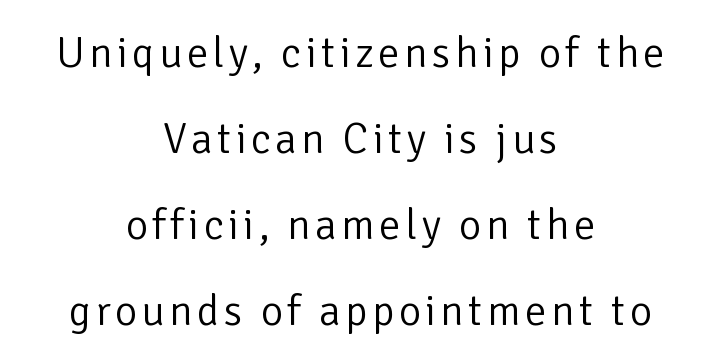
Q: Is the text bold? A: No.
Q: Is the text italic (slanted)? A: No, it is upright.
Q: Is the typeface a serif or a sans-serif typeface? A: Sans-serif.
Q: Is the text underlined? A: No.
Q: How is the paragraph aligned? A: Centered.
Q: Is the spacing between lines tight, normal or loose? A: Loose.
Q: Width (condensed, normal, or wide)? A: Normal.
Q: Stroke contrast? A: Low.
Q: x-height? A: Medium.
Q: Monospaced? A: No.
